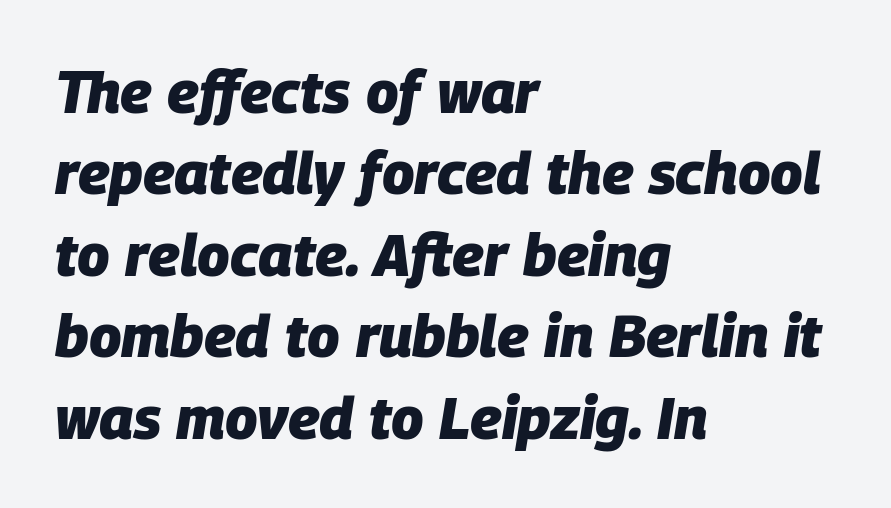
The image shows 59 px heavy type, italic (leaning right); set left-aligned, normal line spacing (1.38x), normal letter spacing, not underlined; low stroke contrast and a large x-height.
